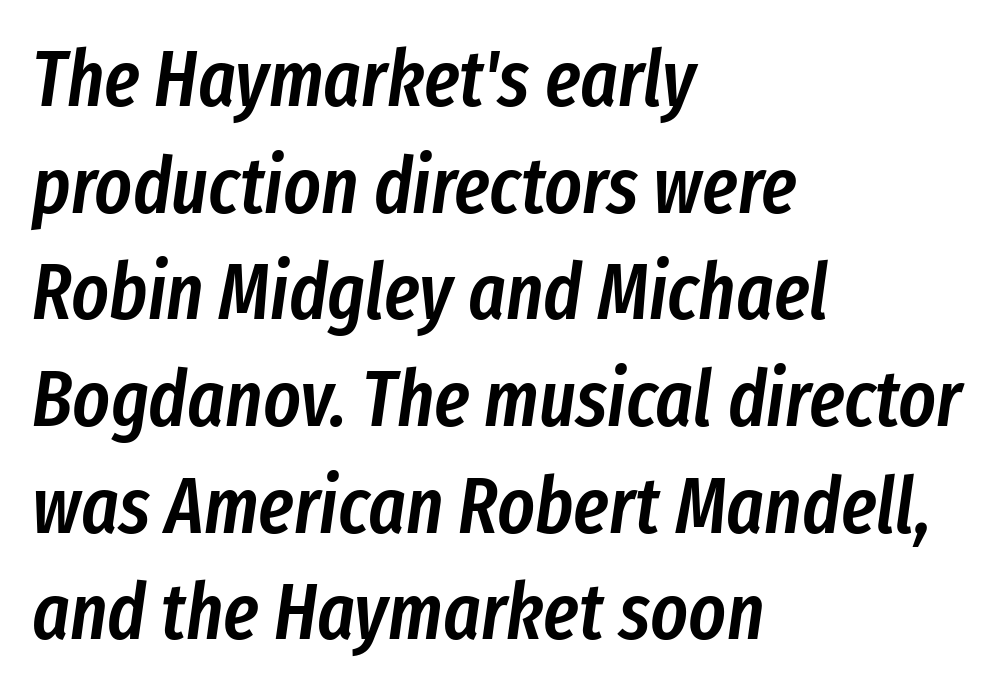
{"italic": "yes", "lean": "right", "slant_degrees": 8, "bold": "semi", "weight": "semibold", "width": "condensed", "stroke_contrast": "low", "x_height": "medium", "monospaced": "no", "underline": "no", "align": "left", "line_spacing": "normal", "line_spacing_ratio": 1.35, "letter_spacing": "normal", "letter_spacing_em": 0.0, "glyph_px": 79}
